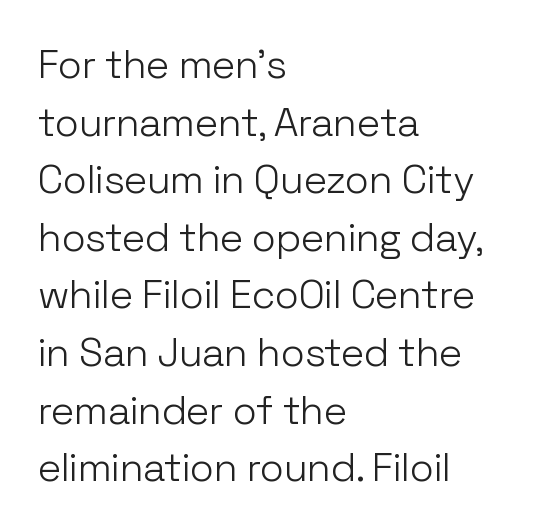
{"serif": "no", "italic": "no", "bold": "no", "weight": "light", "width": "normal", "stroke_contrast": "low", "x_height": "medium", "monospaced": "no", "underline": "no", "align": "left", "line_spacing": "normal", "line_spacing_ratio": 1.44, "letter_spacing": "normal", "letter_spacing_em": 0.0, "glyph_px": 40}
